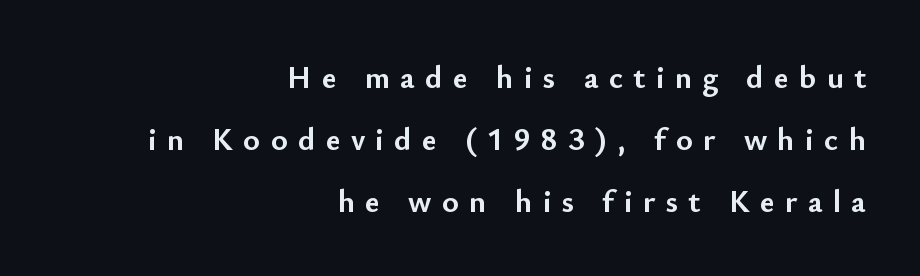
{"serif": "no", "italic": "no", "bold": "yes", "weight": "semibold", "width": "normal", "stroke_contrast": "low", "x_height": "small", "monospaced": "no", "underline": "no", "align": "right", "line_spacing": "loose", "line_spacing_ratio": 1.93, "letter_spacing": "wide", "letter_spacing_em": 0.32, "glyph_px": 32}
